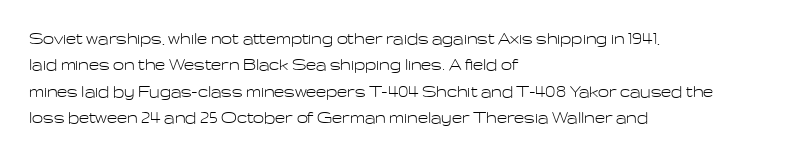
{"italic": "no", "bold": "no", "underline": "no", "align": "left", "line_spacing": "normal", "line_spacing_ratio": 1.32, "letter_spacing": "normal", "letter_spacing_em": 0.0, "glyph_px": 20}
